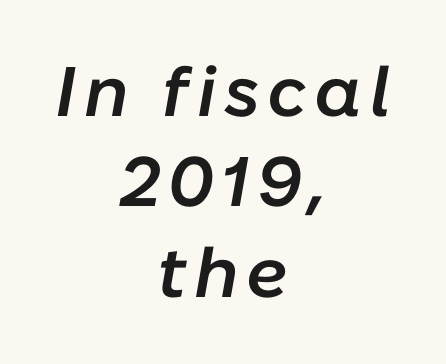
The image shows 70 px semibold type, italic (leaning right); set centered, normal line spacing (1.29x), not underlined; low stroke contrast and a medium x-height.
